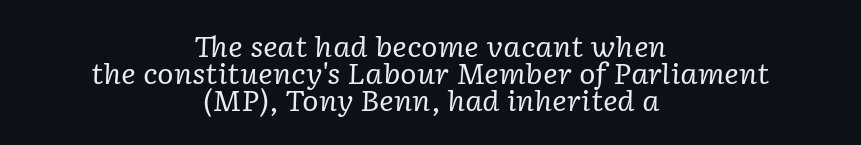
Q: Is the text bold? A: No.
Q: Is the text italic (slanted)? A: Yes, it leans right by about 2 degrees.
Q: Is the typeface a serif or a sans-serif typeface? A: Serif.
Q: Is the text underlined? A: No.
Q: How is the paragraph aligned? A: Centered.
Q: Is the spacing between letters normal or unusually wide? A: Normal.
Q: Is the spacing between lines tight, normal or loose? A: Tight.
Q: Width (condensed, normal, or wide)? A: Normal.
Q: Stroke contrast? A: Low.
Q: x-height? A: Medium.
Q: Monospaced? A: No.
